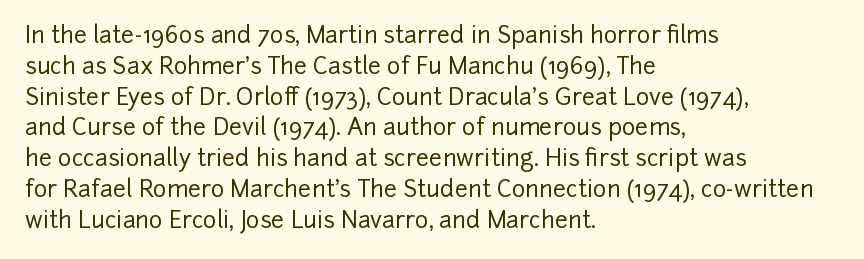
The image shows 23 px text type, upright; set left-aligned, normal line spacing (1.34x), normal letter spacing, not underlined.
